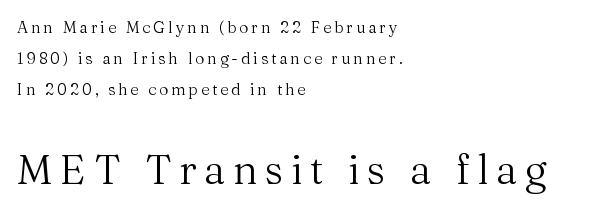
These lines were composed using upright roman letters. Nobody drew a line under any word here. A student would call this left alignment; a typographer would say flush left, rag right. This layout puts the modest block above and the oversized block below. Type style note: has serifs. What's the leading like? Stretched, with rows far apart.
